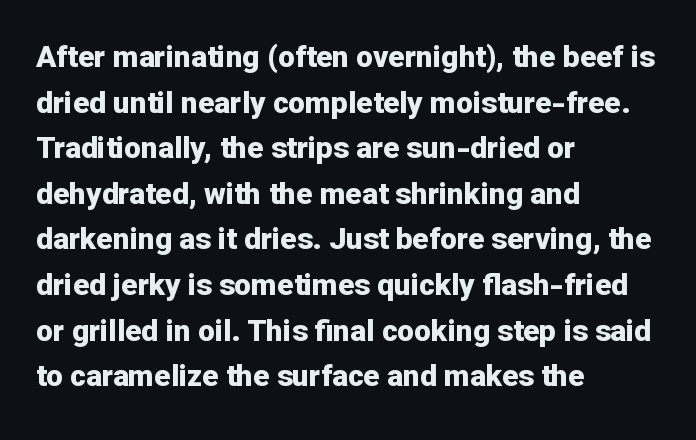
Q: Is the text bold? A: Yes.
Q: Is the text italic (slanted)? A: No, it is upright.
Q: Is the typeface a serif or a sans-serif typeface? A: Sans-serif.
Q: Is the text underlined? A: No.
Q: How is the paragraph aligned? A: Left-aligned.
Q: Is the spacing between letters normal or unusually wide? A: Normal.
Q: Is the spacing between lines tight, normal or loose? A: Normal.
Q: Width (condensed, normal, or wide)? A: Normal.
Q: Stroke contrast? A: Low.
Q: x-height? A: Medium.
Q: Monospaced? A: No.
